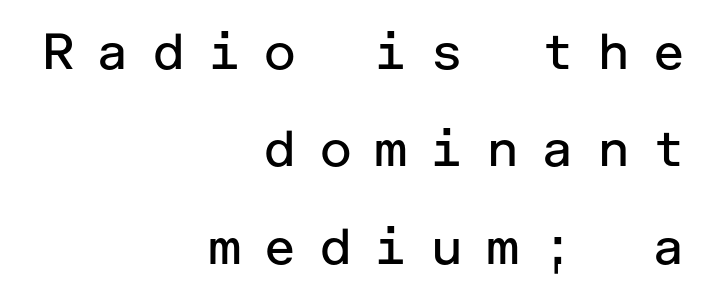
The image shows 51 px regular-weight sans-serif type, upright; set right-aligned, loose line spacing (1.91x), unusually wide letter spacing (+0.43 em), not underlined; low stroke contrast and a medium x-height.
